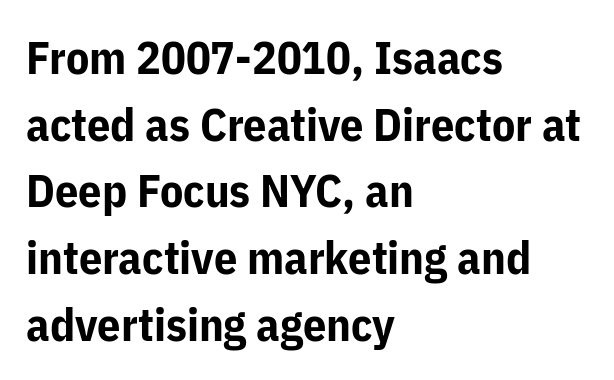
The image shows 46 px bold sans-serif type, upright; set left-aligned, normal line spacing (1.45x), normal letter spacing, not underlined; low stroke contrast and a medium x-height.
